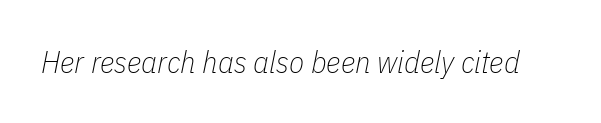
Q: Is the text bold? A: No.
Q: Is the text italic (slanted)? A: Yes, it leans right by about 11 degrees.
Q: Is the text underlined? A: No.
Q: Is the spacing between letters normal or unusually wide? A: Normal.
Q: Width (condensed, normal, or wide)? A: Condensed.
Q: Stroke contrast? A: Low.
Q: x-height? A: Medium.
Q: Monospaced? A: No.
